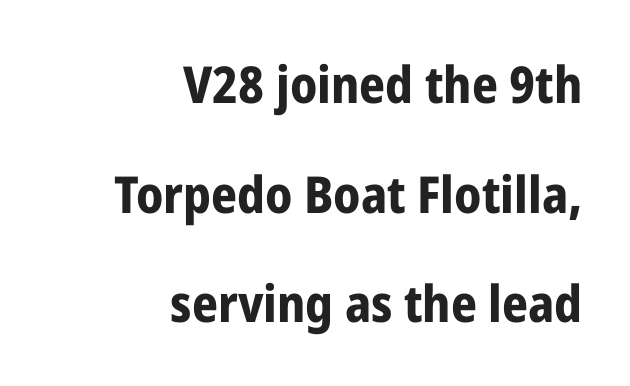
One glance says open: line gaps are wider than usual. The glyphs in this specimen are sans serif. Think of a printed novel: that variable character pitch is what you see here. The passage is arranged like a letterhead date or caption credit — flush right. Nobody touched the tracking dial on this one.
